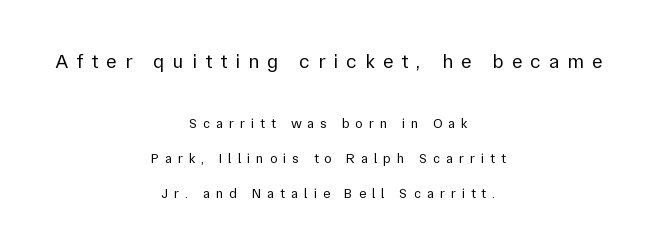
Large over small — that's the arrangement of the two blocks here. Weight: in the light-to-regular range. Substantial extra tracking has been applied to these lines. Check the space under the baseline: it is left empty. Leading: increased. When letters stand straight like this, we call the style roman or upright.
